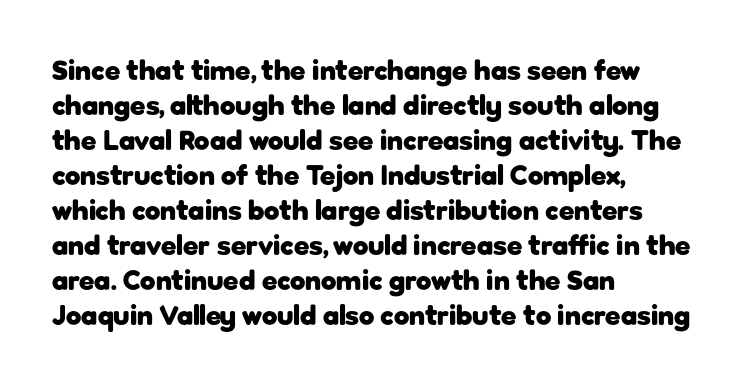
{"serif": "no", "italic": "no", "bold": "yes", "weight": "heavy", "width": "normal", "stroke_contrast": "low", "x_height": "medium", "monospaced": "no", "underline": "no", "align": "left", "line_spacing": "normal", "line_spacing_ratio": 1.25, "letter_spacing": "normal", "letter_spacing_em": 0.0, "glyph_px": 28}
